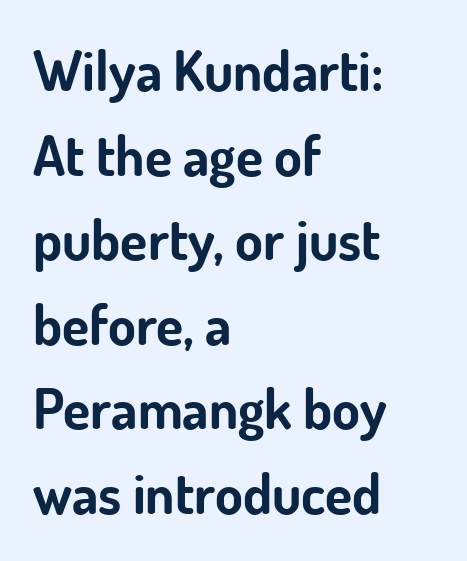
{"serif": "no", "italic": "no", "bold": "yes", "weight": "bold", "width": "normal", "stroke_contrast": "low", "x_height": "small", "monospaced": "no", "underline": "no", "align": "left", "line_spacing": "normal", "line_spacing_ratio": 1.51, "letter_spacing": "normal", "letter_spacing_em": 0.0, "glyph_px": 56}
